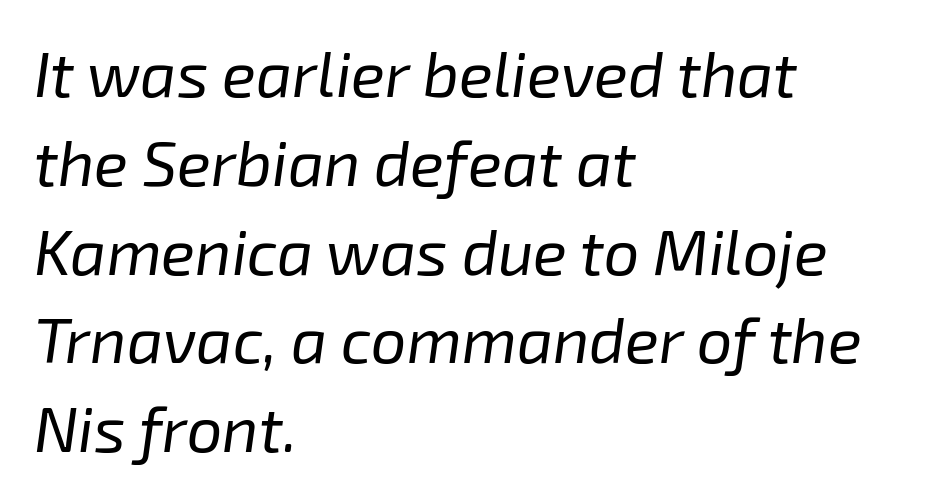
The line texture is even and compact thanks to regular tracking. Leading matches the norm, producing a regular column. Weight: in the light-to-regular range. The typesetter chose a ragged-right arrangement here. Think of a printed novel: that variable character pitch is what you see here. You can tell it's italic because the verticals aren't actually vertical.
